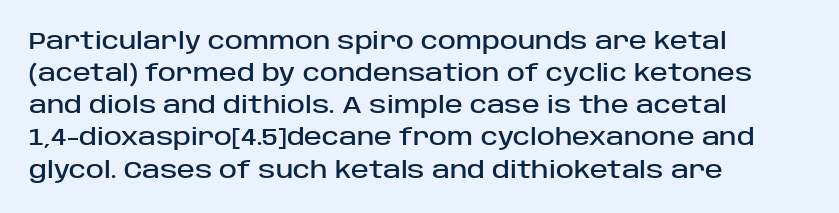
Just letters on the line, the space beneath them empty. Honestly, the row spacing looks completely unremarkable. No italicization has been applied; the sample stays upright. Teacher's note: observe the even left margin — that is flush-left alignment. Glyph-to-glyph distance matches everyday printed text.
